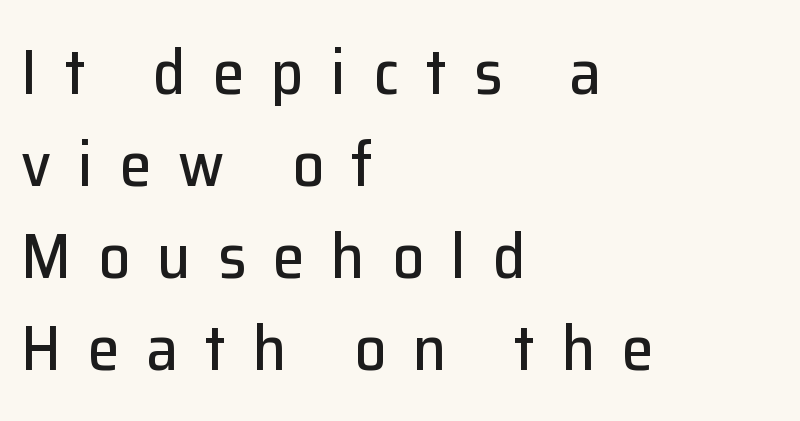
The baseline area is clear. This rendering widens character spacing well past its baseline value. Whoever set this chose a conventional vertical rhythm. A sans-serif font was chosen for this passage. The passage shown is typed in a proportional face where columns would drift.
